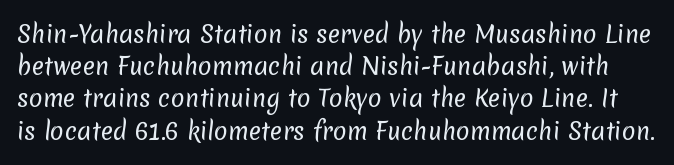
The image shows 23 px text type; set normal line spacing (1.4x), normal letter spacing, not underlined.
